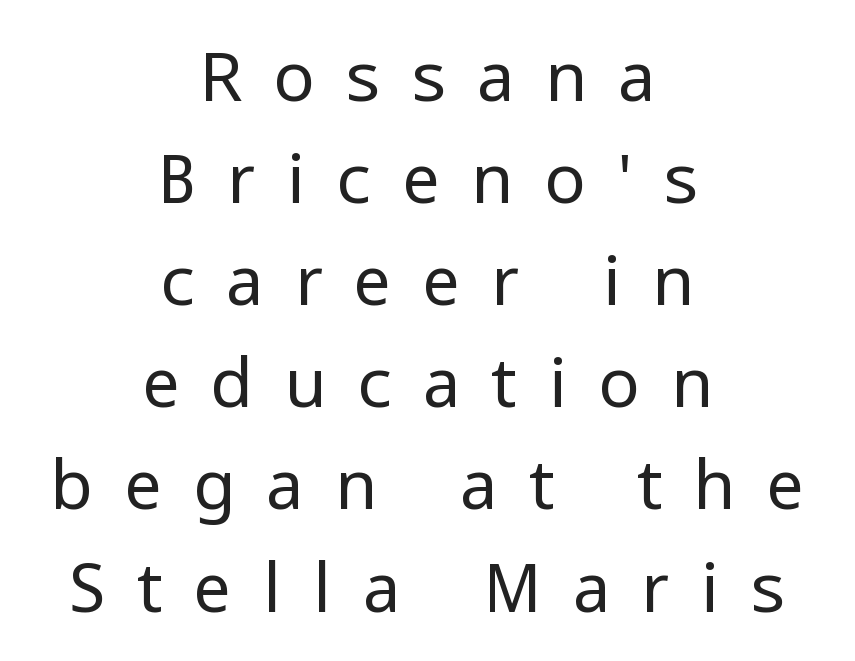
Letters rest on an invisible, unmarked baseline. Does the copy run flush right? No — it is centered line by line. Tracking here is generous; glyphs stand well apart from one another. The letters stand upright; this is a roman face.
